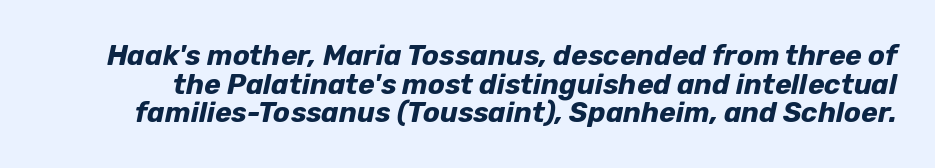
Look at the stroke-to-counter ratio: heavy, a bold. The letters advance in unequal steps, a hallmark of proportional type. Leading is clearly below the norm, producing a dense column. The zone under the glyphs is completely vacant. The face used here has a pronounced slope to its letters. What stands out about the letter spacing? Nothing — it is the standard amount.
